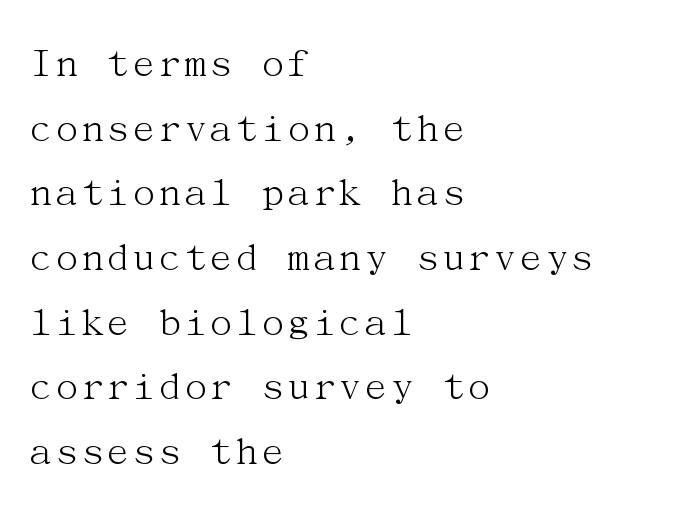
{"serif": "yes", "italic": "no", "bold": "no", "weight": "light", "width": "normal", "stroke_contrast": "medium", "x_height": "medium", "underline": "no", "align": "left", "line_spacing": "normal", "line_spacing_ratio": 1.47, "letter_spacing": "normal", "letter_spacing_em": 0.0, "glyph_px": 44}
